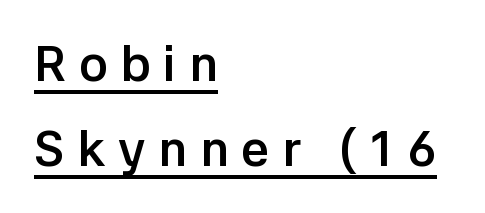
What stands out about the letter spacing? Its width — letters are far apart. A rule runs beneath these lines of type. This sample is left-justified, so line endings fall wherever the words run out. A typesetter would label this face a sans.
